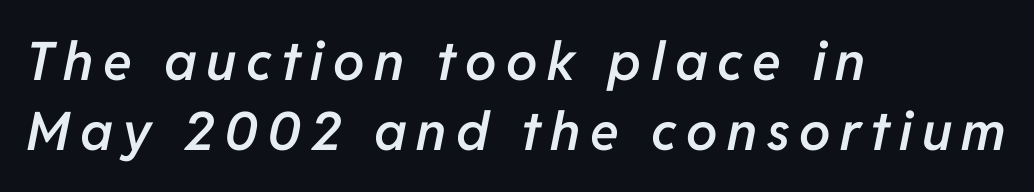
Q: Is the text bold? A: Semi-bold.
Q: Is the text italic (slanted)? A: Yes, it leans right by about 11 degrees.
Q: Is the text underlined? A: No.
Q: How is the paragraph aligned? A: Left-aligned.
Q: Is the spacing between lines tight, normal or loose? A: Normal.
Q: Width (condensed, normal, or wide)? A: Normal.
Q: Stroke contrast? A: Low.
Q: x-height? A: Medium.
Q: Monospaced? A: No.
